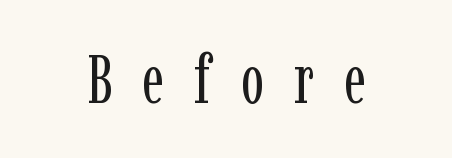
Q: Is the text bold? A: No.
Q: Is the text italic (slanted)? A: No, it is upright.
Q: Is the typeface a serif or a sans-serif typeface? A: Serif.
Q: Is the text underlined? A: No.
Q: How is the paragraph aligned? A: Centered.
Q: Is the spacing between letters normal or unusually wide? A: Unusually wide.
Q: Width (condensed, normal, or wide)? A: Condensed.
Q: Stroke contrast? A: Low.
Q: x-height? A: Medium.
Q: Monospaced? A: No.
